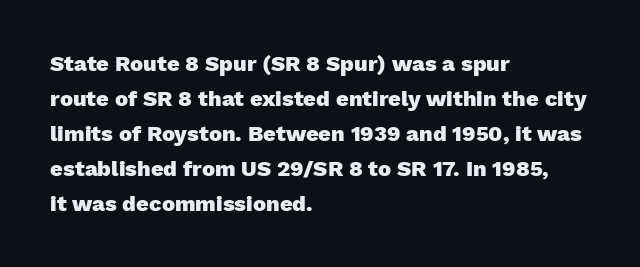
Q: Is the text bold? A: Yes.
Q: Is the text italic (slanted)? A: No, it is upright.
Q: Is the text underlined? A: No.
Q: How is the paragraph aligned? A: Left-aligned.
Q: Is the spacing between letters normal or unusually wide? A: Normal.
Q: Is the spacing between lines tight, normal or loose? A: Normal.
